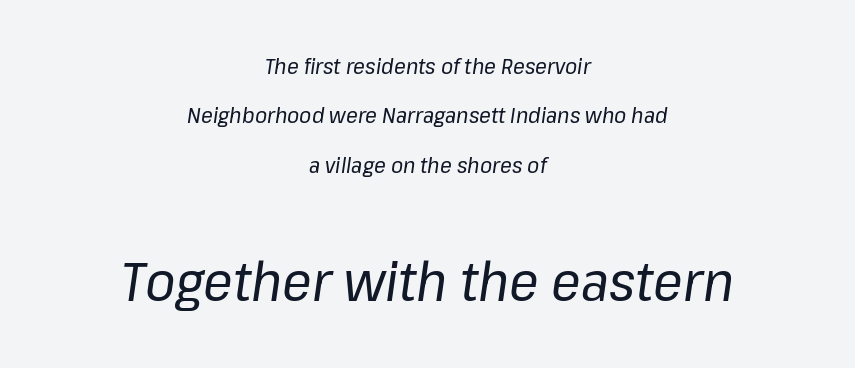
Q: Is the text bold? A: No.
Q: Is the text italic (slanted)? A: Yes, it leans right by about 8 degrees.
Q: Is the text underlined? A: No.
Q: How is the paragraph aligned? A: Centered.
Q: Is the spacing between letters normal or unusually wide? A: Normal.
Q: Is the spacing between lines tight, normal or loose? A: Loose.
Q: Which block of text is set in a larger size, the first (top) or the second (bottom)? A: The second (bottom) one.
Q: Width (condensed, normal, or wide)? A: Normal.
Q: Stroke contrast? A: Low.
Q: x-height? A: Medium.
Q: Monospaced? A: No.
